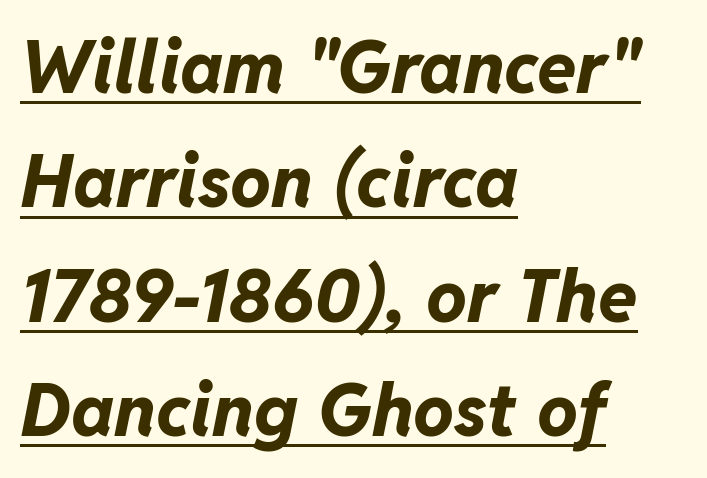
Q: Is the text bold? A: Yes.
Q: Is the text italic (slanted)? A: Yes, it leans right by about 11 degrees.
Q: Is the text underlined? A: Yes.
Q: How is the paragraph aligned? A: Left-aligned.
Q: Is the spacing between letters normal or unusually wide? A: Normal.
Q: Is the spacing between lines tight, normal or loose? A: Normal.
Q: Width (condensed, normal, or wide)? A: Normal.
Q: Stroke contrast? A: Low.
Q: x-height? A: Medium.
Q: Monospaced? A: No.
